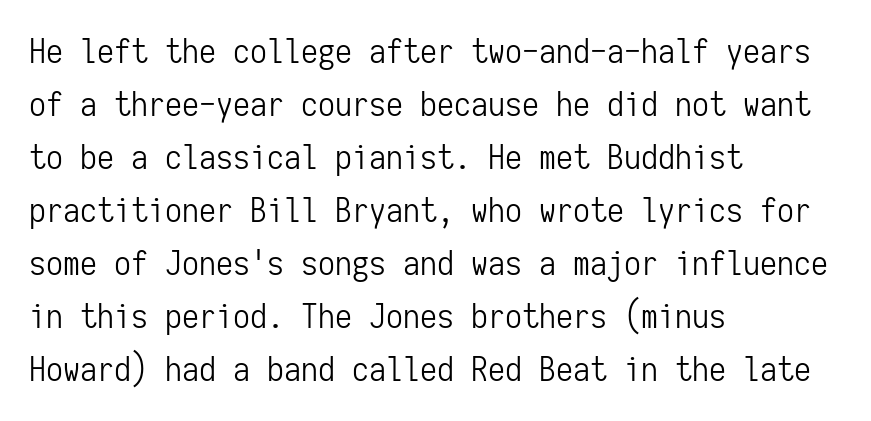
Q: Is the text bold? A: No.
Q: Is the text italic (slanted)? A: No, it is upright.
Q: Is the typeface a serif or a sans-serif typeface? A: Sans-serif.
Q: Is the text underlined? A: No.
Q: How is the paragraph aligned? A: Left-aligned.
Q: Is the spacing between letters normal or unusually wide? A: Normal.
Q: Is the spacing between lines tight, normal or loose? A: Normal.
Q: Width (condensed, normal, or wide)? A: Condensed.
Q: Stroke contrast? A: Low.
Q: x-height? A: Medium.
Q: Monospaced? A: Yes.
